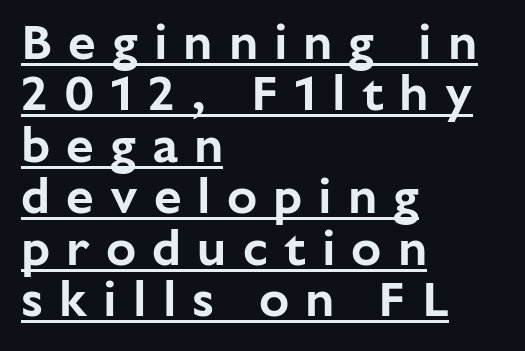
The image shows 50 px sans-serif type, upright; set left-aligned, tight line spacing (1.03x), unusually wide letter spacing (+0.32 em), underlined; low stroke contrast and a medium x-height.
